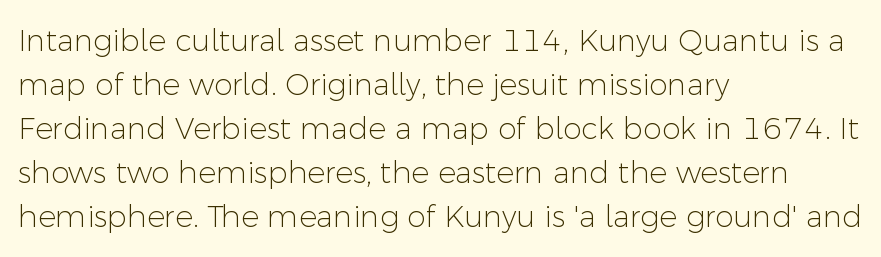
Q: Is the text bold? A: No.
Q: Is the text italic (slanted)? A: No, it is upright.
Q: Is the typeface a serif or a sans-serif typeface? A: Sans-serif.
Q: Is the text underlined? A: No.
Q: How is the paragraph aligned? A: Left-aligned.
Q: Is the spacing between letters normal or unusually wide? A: Normal.
Q: Is the spacing between lines tight, normal or loose? A: Normal.
Q: Width (condensed, normal, or wide)? A: Normal.
Q: Stroke contrast? A: Low.
Q: x-height? A: Medium.
Q: Monospaced? A: No.
